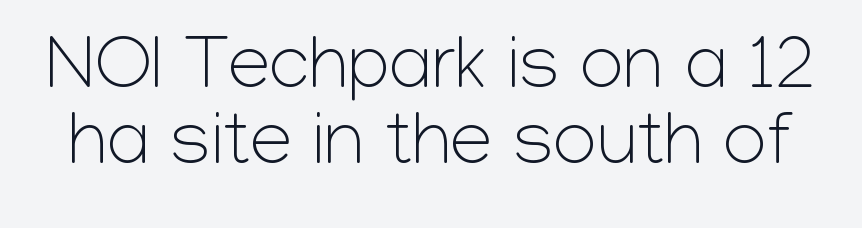
In terms of leading, this rendering errs on the cramped side. Font category for this specimen: sans-serif. The passage shown is not underscored anywhere. The passage shown is typed in a proportional face where columns would drift.
